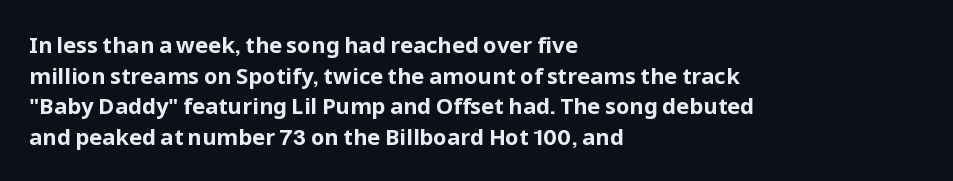
Q: Is the text bold? A: Yes.
Q: Is the text italic (slanted)? A: No, it is upright.
Q: Is the text underlined? A: No.
Q: How is the paragraph aligned? A: Left-aligned.
Q: Is the spacing between letters normal or unusually wide? A: Normal.
Q: Is the spacing between lines tight, normal or loose? A: Normal.
